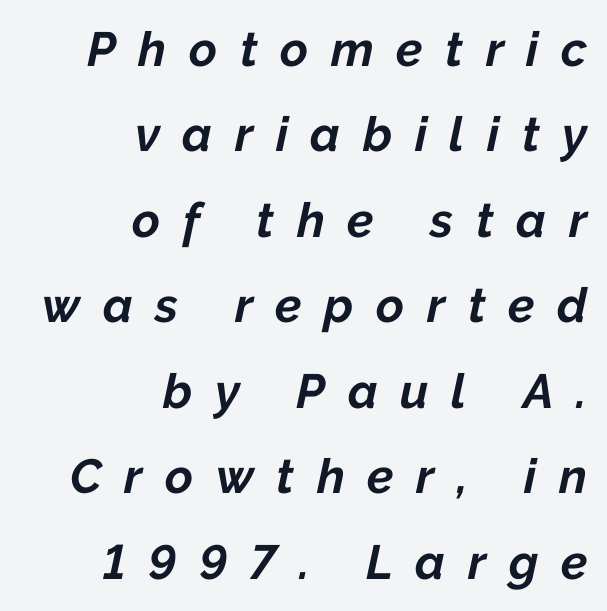
The image shows 48 px bold type, italic (leaning right); set right-aligned, line spacing 1.78x, unusually wide letter spacing (+0.47 em), not underlined; low stroke contrast and a medium x-height.
